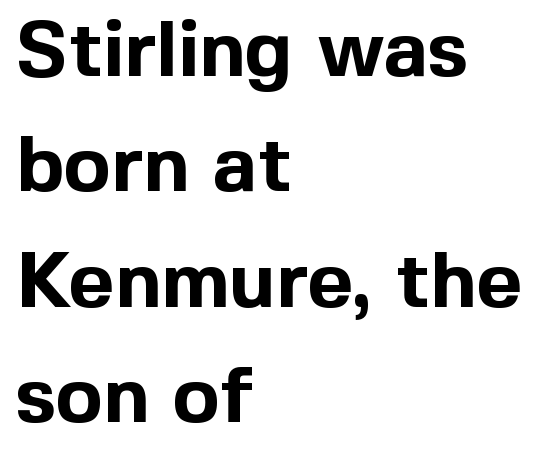
{"serif": "no", "italic": "no", "bold": "yes", "weight": "bold", "width": "normal", "x_height": "medium", "monospaced": "no", "underline": "no", "align": "left", "line_spacing": "normal", "line_spacing_ratio": 1.46, "letter_spacing": "normal", "letter_spacing_em": 0.0, "glyph_px": 79}
